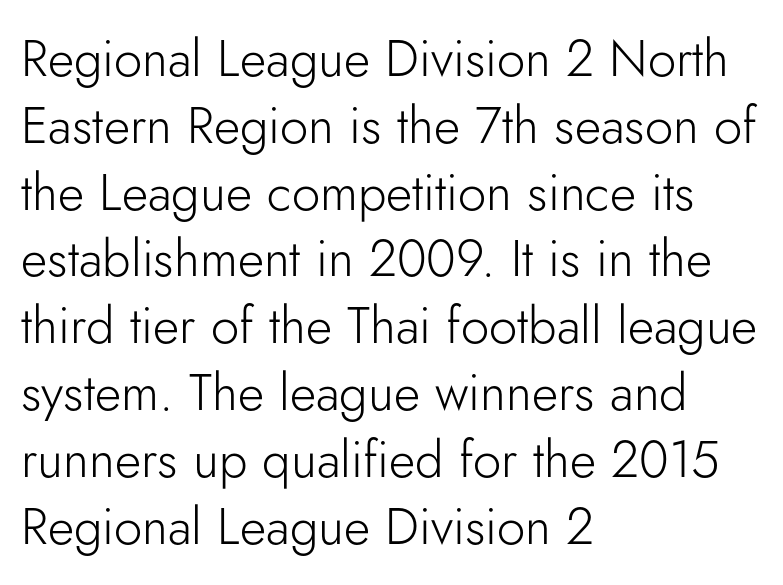
The image shows 51 px light sans-serif type, upright; set left-aligned, normal line spacing (1.31x), normal letter spacing, not underlined; low stroke contrast and a small x-height.
